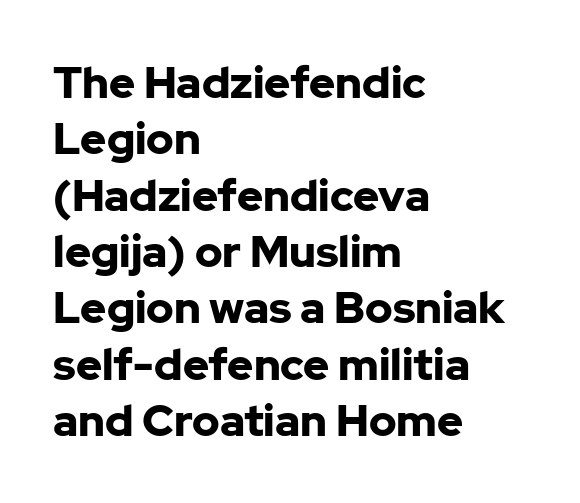
Q: Is the text bold? A: Yes.
Q: Is the text italic (slanted)? A: No, it is upright.
Q: Is the typeface a serif or a sans-serif typeface? A: Sans-serif.
Q: Is the text underlined? A: No.
Q: How is the paragraph aligned? A: Left-aligned.
Q: Is the spacing between letters normal or unusually wide? A: Normal.
Q: Is the spacing between lines tight, normal or loose? A: Normal.
Q: Width (condensed, normal, or wide)? A: Normal.
Q: Stroke contrast? A: Low.
Q: x-height? A: Medium.
Q: Monospaced? A: No.
